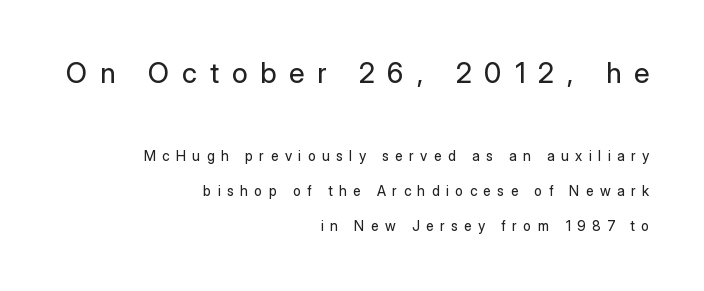
Q: Is the text bold? A: No.
Q: Is the text italic (slanted)? A: No, it is upright.
Q: Is the typeface a serif or a sans-serif typeface? A: Sans-serif.
Q: Is the text underlined? A: No.
Q: How is the paragraph aligned? A: Right-aligned.
Q: Is the spacing between letters normal or unusually wide? A: Unusually wide.
Q: Is the spacing between lines tight, normal or loose? A: Loose.
Q: Which block of text is set in a larger size, the first (top) or the second (bottom)? A: The first (top) one.
Q: Width (condensed, normal, or wide)? A: Normal.
Q: Stroke contrast? A: Low.
Q: x-height? A: Medium.
Q: Monospaced? A: No.
